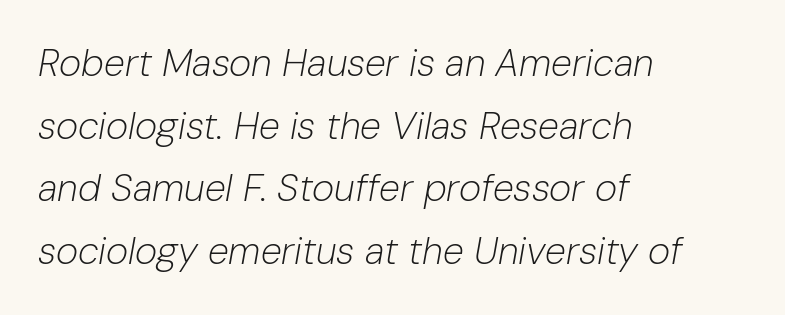
Style check: oblique. These lines are rendered in a variable-pitch font. Which margin do the lines hug? The left one — the right edge is uneven. Vertical spacing — default.
